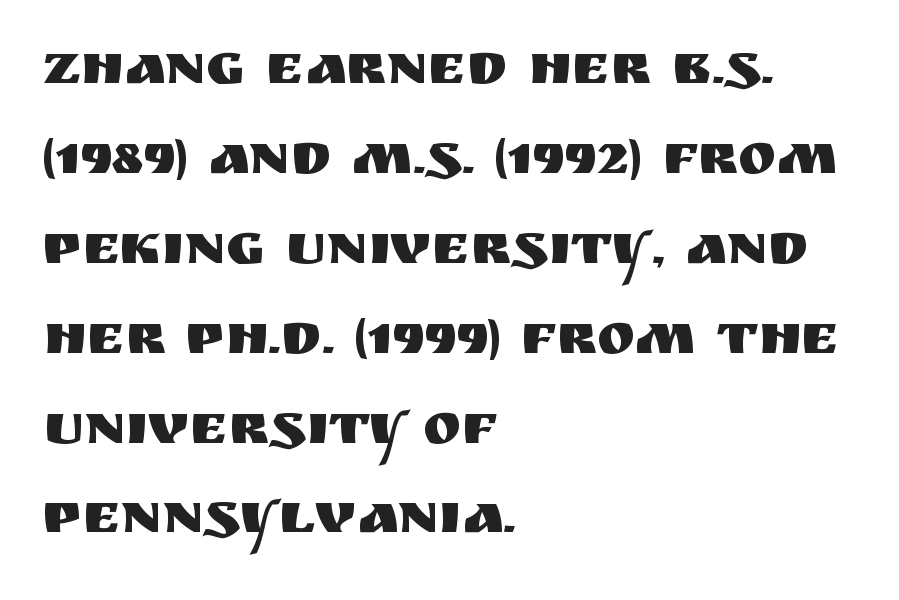
Q: Is the text italic (slanted)? A: No, it is upright.
Q: Is the typeface a serif or a sans-serif typeface? A: Sans-serif.
Q: Is the text underlined? A: No.
Q: How is the paragraph aligned? A: Left-aligned.
Q: Is the spacing between letters normal or unusually wide? A: Normal.
Q: Is the spacing between lines tight, normal or loose? A: Normal.
Q: Width (condensed, normal, or wide)? A: Normal.
Q: Stroke contrast? A: Medium.
Q: x-height? A: Large.
Q: Monospaced? A: No.
